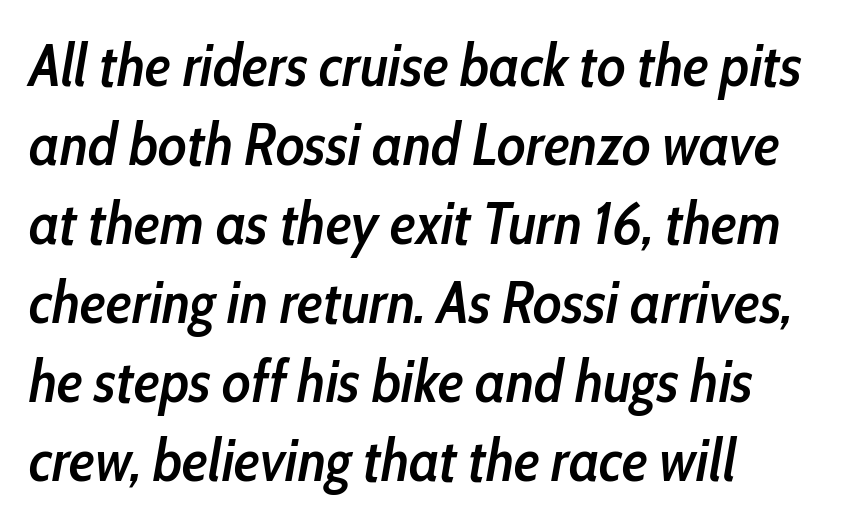
{"italic": "yes", "lean": "right", "slant_degrees": 10, "bold": "semi", "weight": "semibold", "width": "condensed", "stroke_contrast": "low", "x_height": "medium", "monospaced": "no", "underline": "no", "line_spacing": "normal", "line_spacing_ratio": 1.34, "letter_spacing": "normal", "letter_spacing_em": 0.0, "glyph_px": 59}
